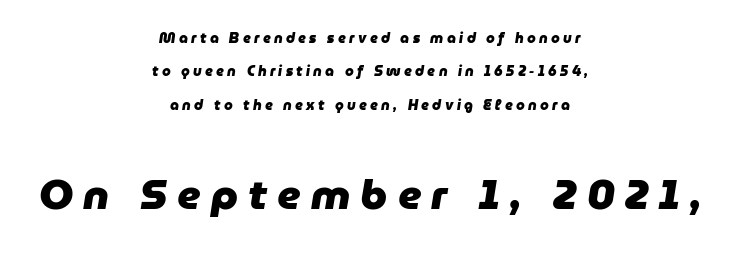
Is the type slanted? Yes — the strokes lean at a clear angle. The baseline area is clear. The line texture is sparse and dotted thanks to wide tracking. Size contrast runs from small at the top to large at the bottom. The passage shown stacks its lines with a broad gap.
